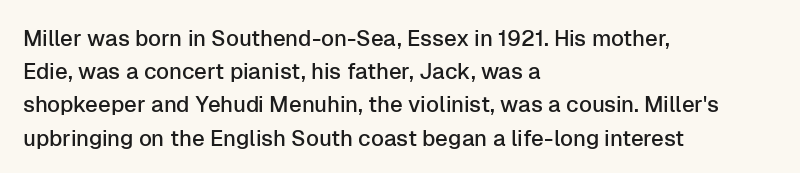
The image shows 22 px text type, upright; set left-aligned, normal line spacing (1.51x), normal letter spacing, not underlined.
